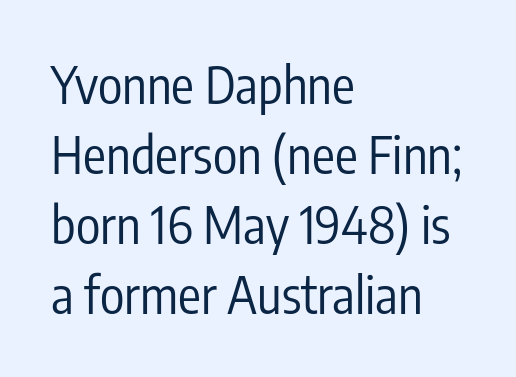
{"serif": "no", "italic": "no", "bold": "no", "weight": "regular", "width": "condensed", "stroke_contrast": "low", "x_height": "medium", "monospaced": "no", "underline": "no", "align": "left", "line_spacing": "normal", "line_spacing_ratio": 1.37, "letter_spacing": "normal", "letter_spacing_em": 0.0, "glyph_px": 51}
